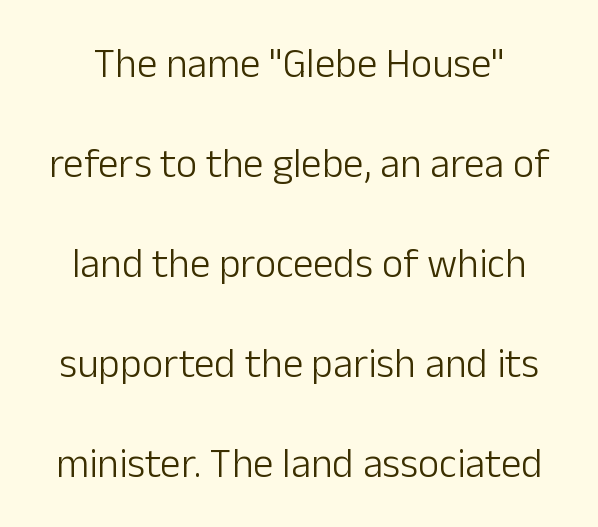
Summary of weight: not heavy and not bold. Think of a printed novel: that variable character pitch is what you see here. Horizontal bands of white between lines are thick stripes. Each row of text sits above clean, open space. These lines are composed in type without serifs.
